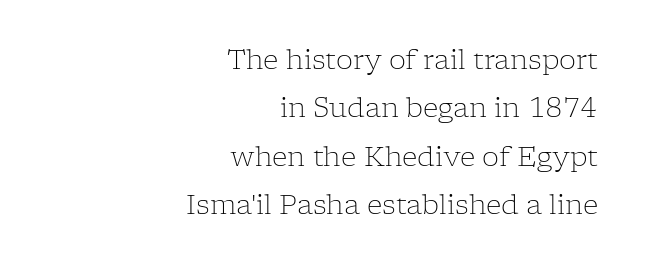
Q: Is the text bold? A: No.
Q: Is the text italic (slanted)? A: No, it is upright.
Q: Is the text underlined? A: No.
Q: How is the paragraph aligned? A: Right-aligned.
Q: Is the spacing between letters normal or unusually wide? A: Normal.
